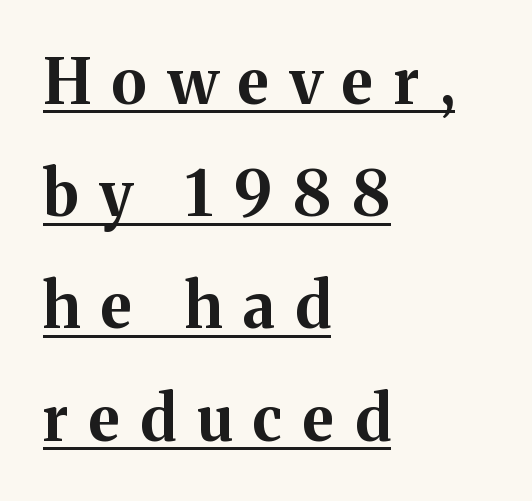
The image shows 62 px bold serif type, upright; set left-aligned, line spacing 1.81x, unusually wide letter spacing (+0.33 em), underlined; medium stroke contrast and a medium x-height.
